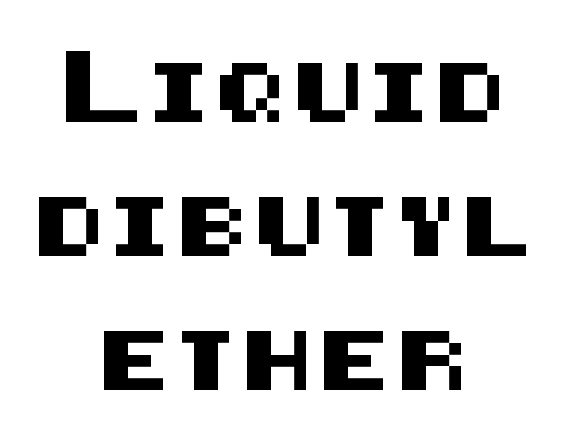
The compositor balanced each line on the midline. If you measured baseline to baseline, you'd find a long distance. This is the regular roman posture of the typeface. Letters rest on an invisible, unmarked baseline.
